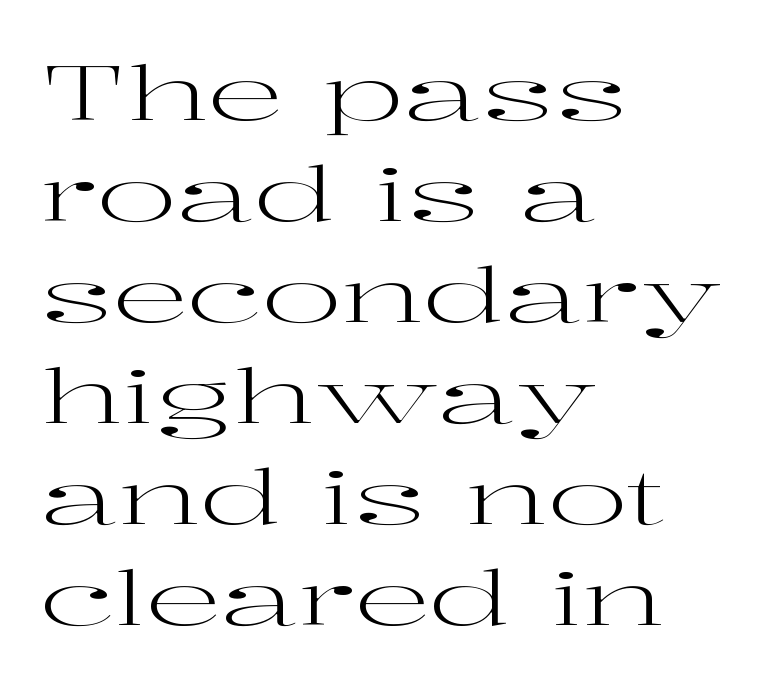
{"serif": "yes", "italic": "no", "bold": "no", "weight": "regular", "width": "wide", "stroke_contrast": "high", "x_height": "medium", "monospaced": "no", "underline": "no", "align": "left", "line_spacing": "normal", "line_spacing_ratio": 1.33, "letter_spacing": "normal", "letter_spacing_em": 0.0, "glyph_px": 76}
